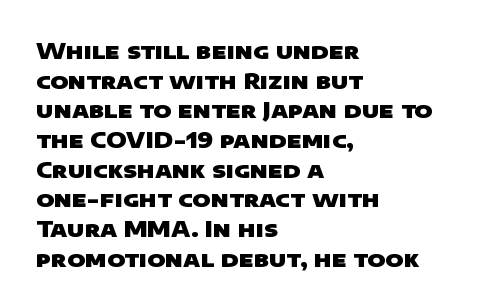
{"bold": "yes", "underline": "no", "align": "left", "line_spacing": "normal", "line_spacing_ratio": 1.35, "letter_spacing": "normal", "letter_spacing_em": 0.0, "glyph_px": 22}
